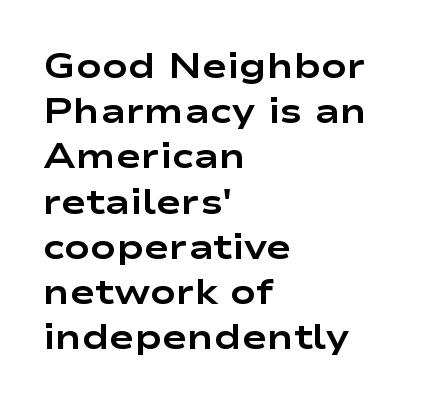
Notice how thick the strokes are: this is what a full bold looks like. Just letters on the line, the space beneath them empty. The lettering holds an erect, upright posture throughout. Is this a sans? Yes — the strokes have no serifs.
